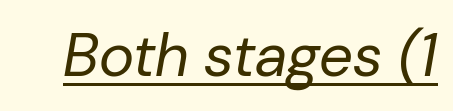
The image shows 60 px regular-weight type, italic (leaning right); set normal letter spacing, underlined; low stroke contrast and a medium x-height.
